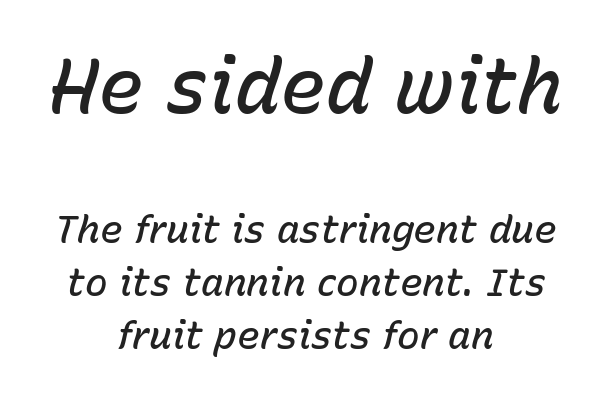
{"italic": "yes", "lean": "right", "slant_degrees": 15, "bold": "semi", "weight": "semibold", "width": "normal", "stroke_contrast": "low", "x_height": "medium", "monospaced": "no", "underline": "no", "align": "center", "line_spacing": "normal", "line_spacing_ratio": 1.39, "letter_spacing": "normal", "letter_spacing_em": 0.0, "larger_block": "first", "size_ratio": 2.0, "glyph_px": 76}
